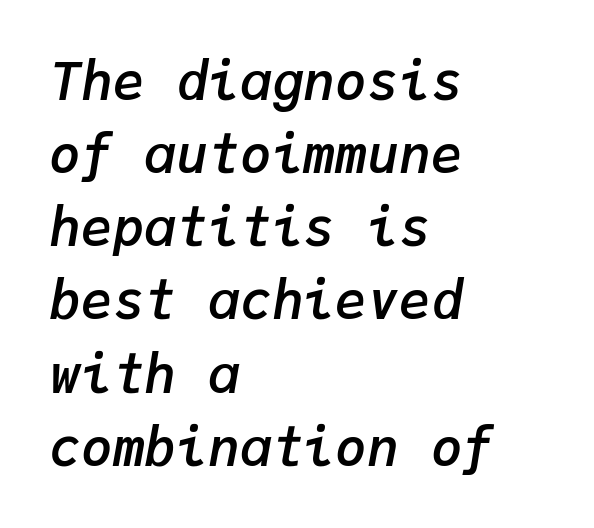
{"italic": "yes", "lean": "right", "slant_degrees": 9, "bold": "semi", "weight": "semibold", "width": "normal", "stroke_contrast": "low", "x_height": "medium", "monospaced": "yes", "underline": "no", "align": "left", "line_spacing": "normal", "line_spacing_ratio": 1.38, "letter_spacing": "normal", "letter_spacing_em": 0.0, "glyph_px": 53}
